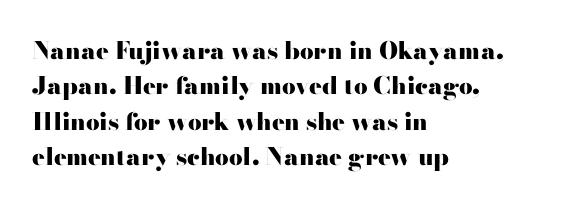
The baseline area is clear. Rendered with straight, roman letterforms. The face used here has the dense, thick strokes of a bold. One-word summary of the alignment: left.
